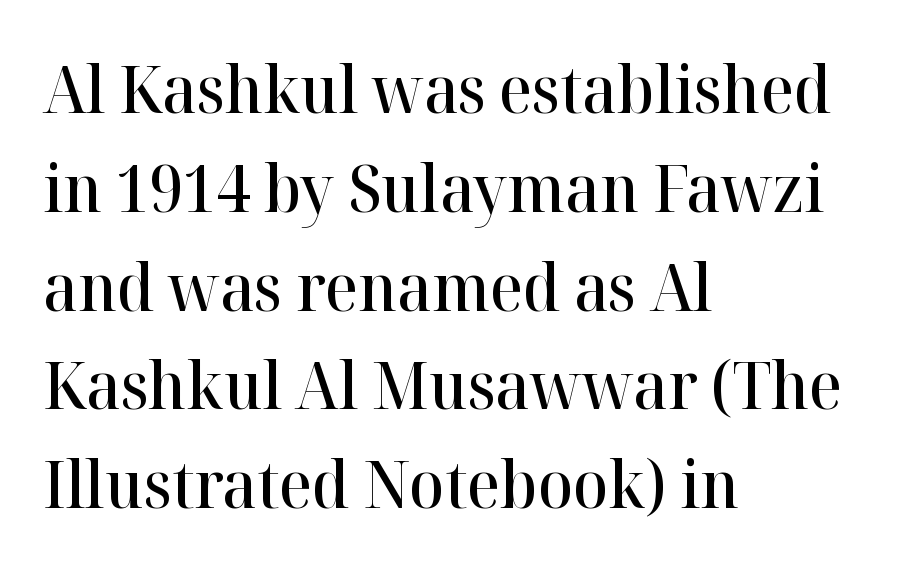
Q: Is the text bold? A: Semi-bold.
Q: Is the text italic (slanted)? A: No, it is upright.
Q: Is the typeface a serif or a sans-serif typeface? A: Serif.
Q: Is the text underlined? A: No.
Q: How is the paragraph aligned? A: Left-aligned.
Q: Is the spacing between letters normal or unusually wide? A: Normal.
Q: Is the spacing between lines tight, normal or loose? A: Normal.
Q: Width (condensed, normal, or wide)? A: Normal.
Q: Stroke contrast? A: High.
Q: x-height? A: Medium.
Q: Monospaced? A: No.
